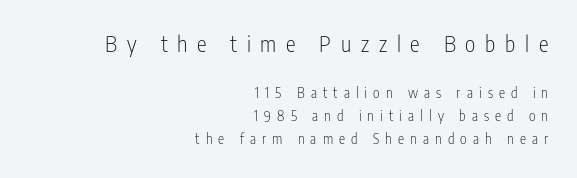
The emphasis by scale lands on block number one, above. The passage shown is not underscored anywhere. When letters stand straight like this, we call the style roman or upright. The horizontal fit of the characters is loose and conspicuously gappy. The passage shown is not bold in any degree.
